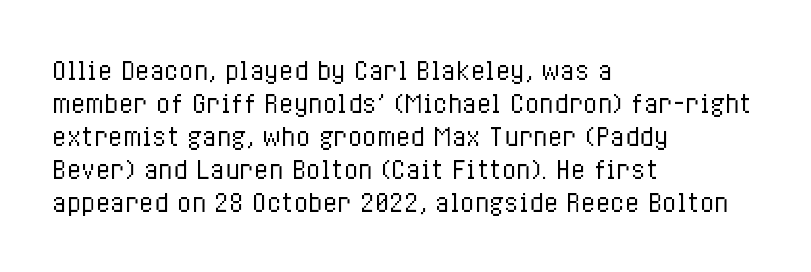
The image shows 24 px text type, upright; set left-aligned, normal line spacing (1.38x), normal letter spacing, not underlined.
